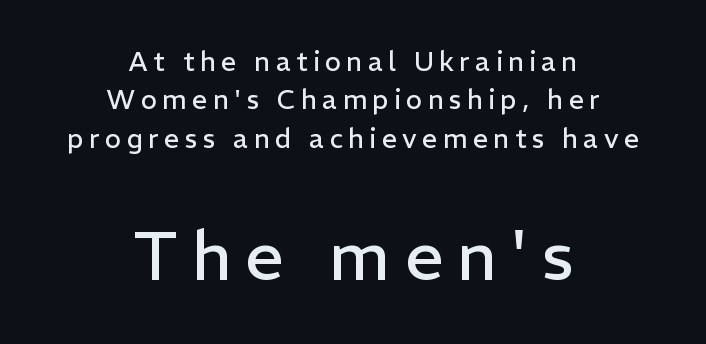
The gap between lines stays unmarked. Honestly, the row spacing looks completely unremarkable. Letter spacing: wide. Which margin do the lines hug? Neither — every line sits in the middle. Regarding serifs, this sample does without them. Do the characters align in a grid? No, the font is proportional.
